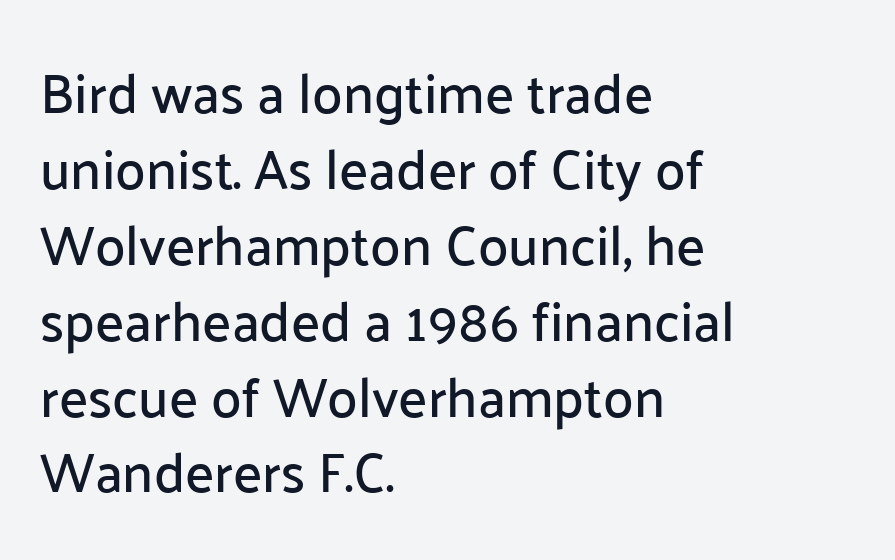
{"serif": "no", "italic": "no", "width": "normal", "stroke_contrast": "low", "x_height": "medium", "monospaced": "no", "underline": "no", "align": "left", "line_spacing": "normal", "line_spacing_ratio": 1.38, "letter_spacing": "normal", "letter_spacing_em": 0.0, "glyph_px": 55}
